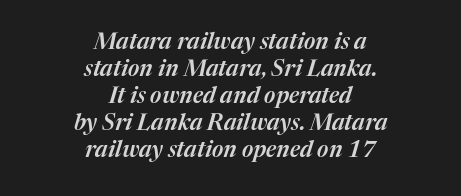
Visually the block forms a symmetrical silhouette, jagged on both flanks. Check under the words: just untouched page. Observe the ordinary spacing: letters are neighbours, not strangers. Characters are canted at an angle relative to the baseline's perpendicular.
